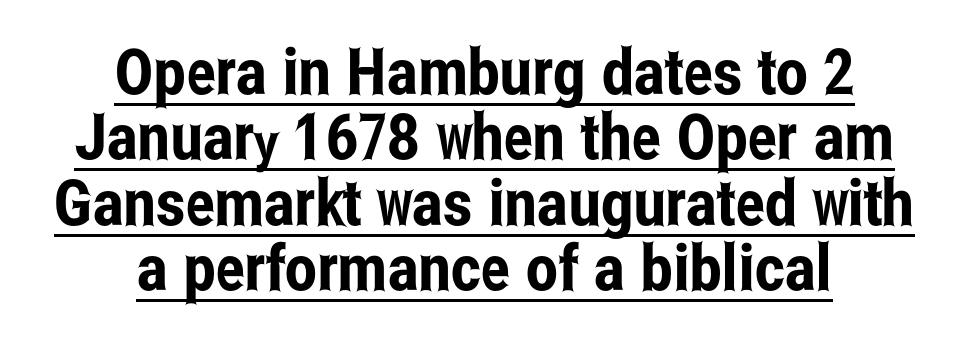
Q: Is the text italic (slanted)? A: No, it is upright.
Q: Is the typeface a serif or a sans-serif typeface? A: Sans-serif.
Q: Is the text underlined? A: Yes.
Q: How is the paragraph aligned? A: Centered.
Q: Is the spacing between letters normal or unusually wide? A: Normal.
Q: Is the spacing between lines tight, normal or loose? A: Tight.
Q: Width (condensed, normal, or wide)? A: Condensed.
Q: Stroke contrast? A: Low.
Q: x-height? A: Medium.
Q: Monospaced? A: No.
